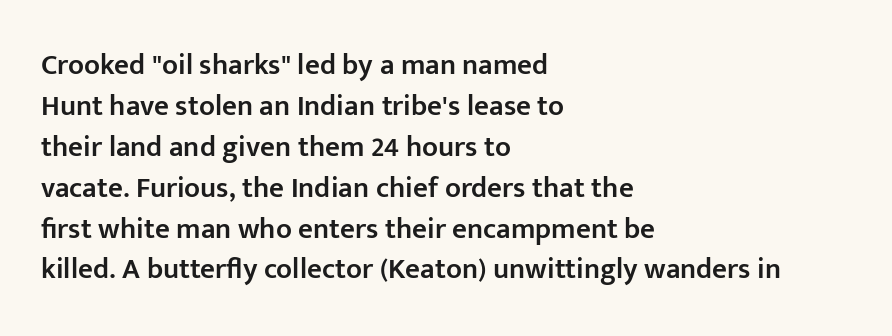
A bit beefed up — I'd call it semibold rather than bold. Characters follow at the spacing the type designer built in. Font category for this specimen: sans-serif. Each row of text sits above clean, open space. Tall strokes in this sample are plumb rather than angled. The designer left line spacing at the default.
